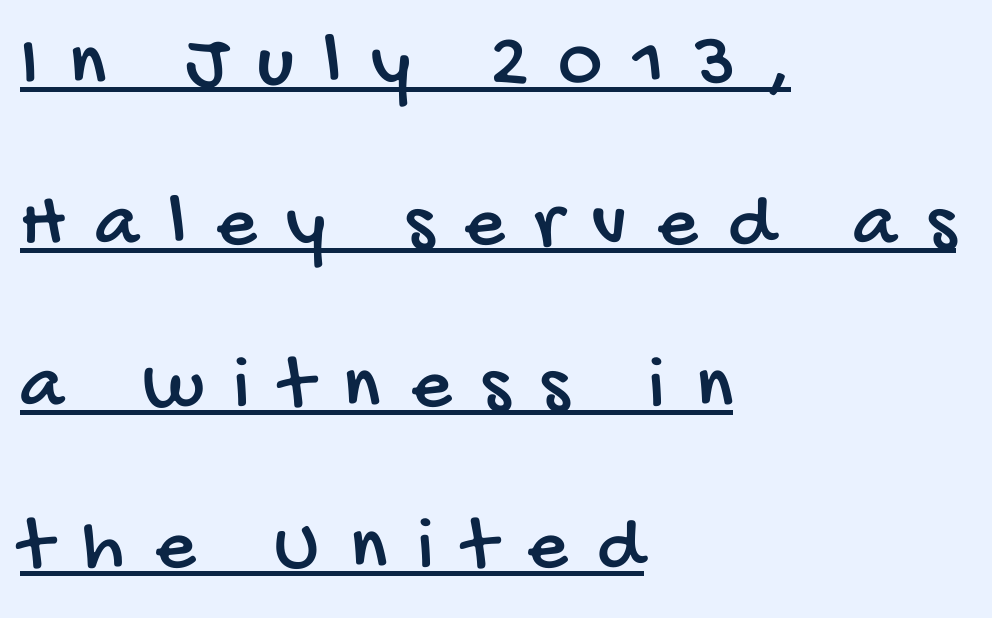
Q: Is the typeface a serif or a sans-serif typeface? A: Sans-serif.
Q: Is the text underlined? A: Yes.
Q: How is the paragraph aligned? A: Left-aligned.
Q: Is the spacing between letters normal or unusually wide? A: Unusually wide.
Q: Is the spacing between lines tight, normal or loose? A: Loose.
Q: Width (condensed, normal, or wide)? A: Condensed.
Q: Stroke contrast? A: Low.
Q: x-height? A: Large.
Q: Monospaced? A: No.
